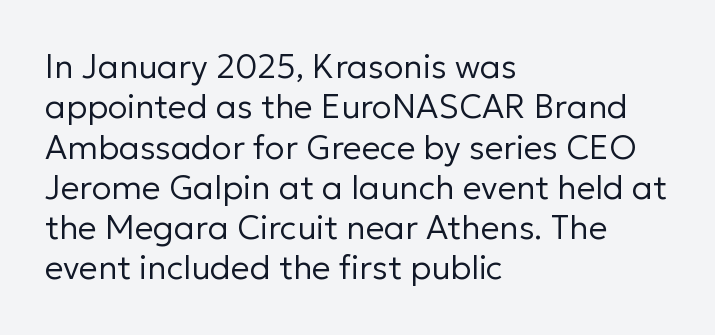
{"serif": "no", "italic": "no", "bold": "no", "weight": "regular", "width": "normal", "stroke_contrast": "low", "x_height": "medium", "monospaced": "no", "underline": "no", "align": "left", "line_spacing_ratio": 1.22, "letter_spacing": "normal", "letter_spacing_em": 0.0, "glyph_px": 33}
